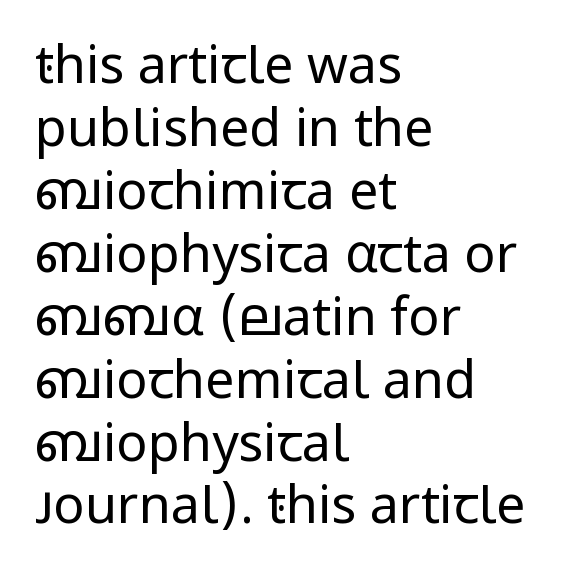
The image shows 52 px regular-weight sans-serif type, upright; set left-aligned, line spacing 1.21x, normal letter spacing, not underlined; low stroke contrast and a medium x-height.
